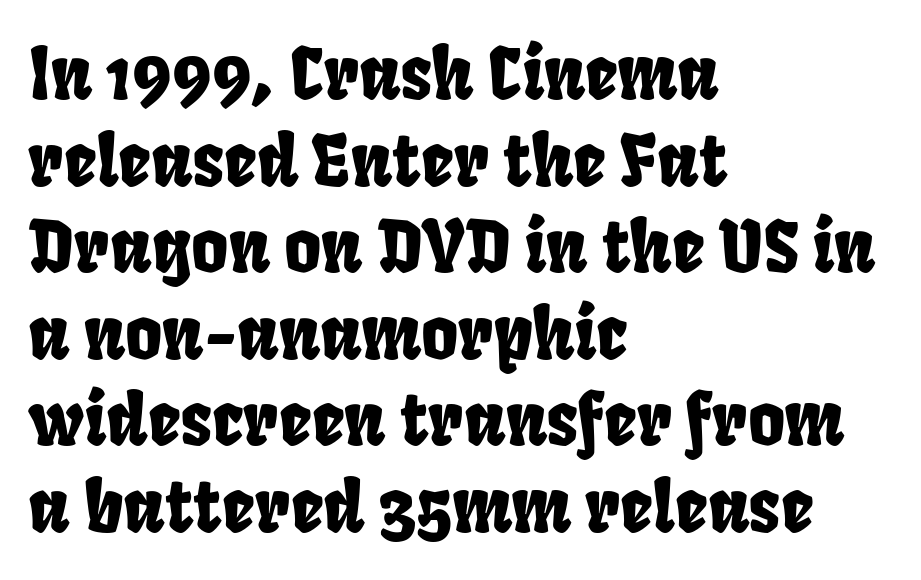
Q: Is the typeface a serif or a sans-serif typeface? A: Sans-serif.
Q: Is the text underlined? A: No.
Q: How is the paragraph aligned? A: Left-aligned.
Q: Is the spacing between letters normal or unusually wide? A: Normal.
Q: Width (condensed, normal, or wide)? A: Condensed.
Q: Stroke contrast? A: Low.
Q: x-height? A: Large.
Q: Monospaced? A: No.
